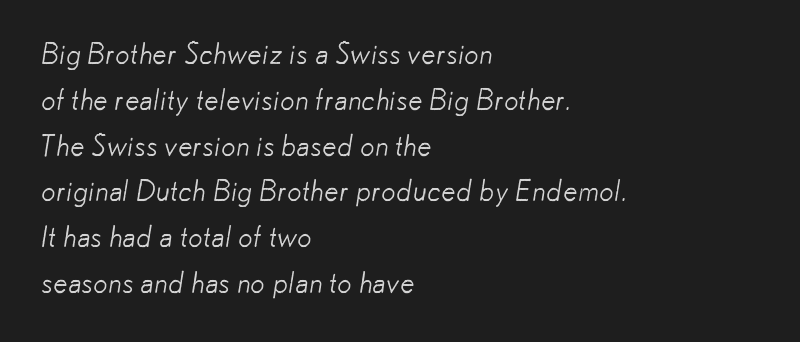
The image shows 29 px light sans-serif type; set left-aligned, normal line spacing (1.58x), normal letter spacing, not underlined; low stroke contrast and a small x-height.
